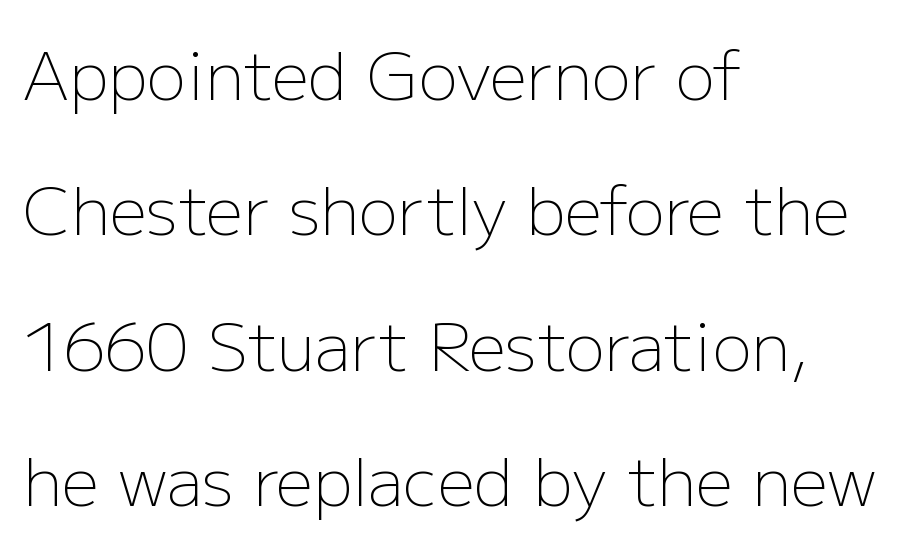
Is there any slant? The stems are plumb. The rag falls on the right side of this text block. This sample has the flowing, uneven cadence of proportional lettering. This sample uses plain, unmodified letter spacing.
